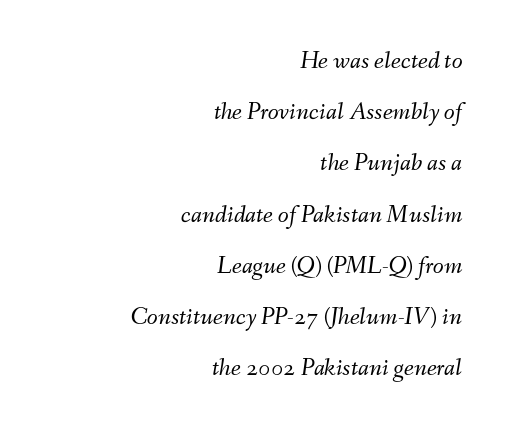
The image shows 25 px text type, italic (leaning right); set right-aligned, loose line spacing (2.05x), normal letter spacing, not underlined.
